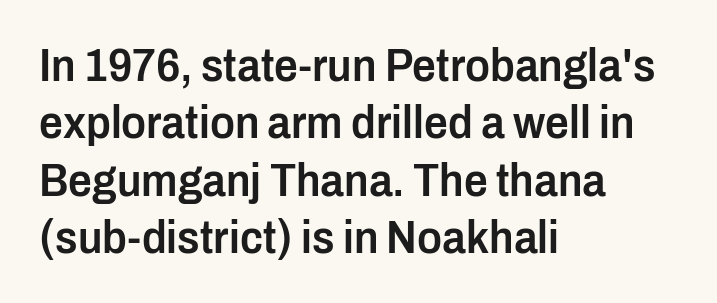
The image shows 47 px semibold, condensed sans-serif type, upright; set left-aligned, line spacing 1.22x, normal letter spacing, not underlined; low stroke contrast and a medium x-height.
